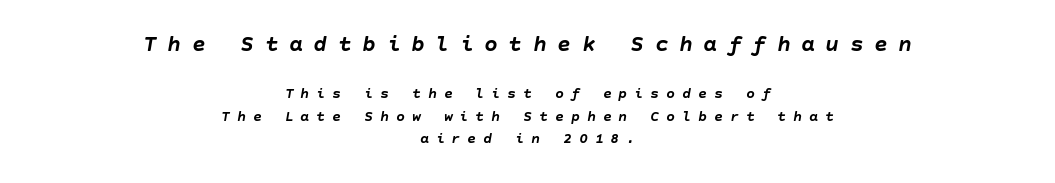
{"italic": "yes", "lean": "right", "slant_degrees": 10, "bold": "yes", "underline": "no", "align": "center", "line_spacing": "normal", "line_spacing_ratio": 1.48, "letter_spacing": "wide", "letter_spacing_em": 0.46, "larger_block": "first", "size_ratio": 1.53, "glyph_px": 23}
